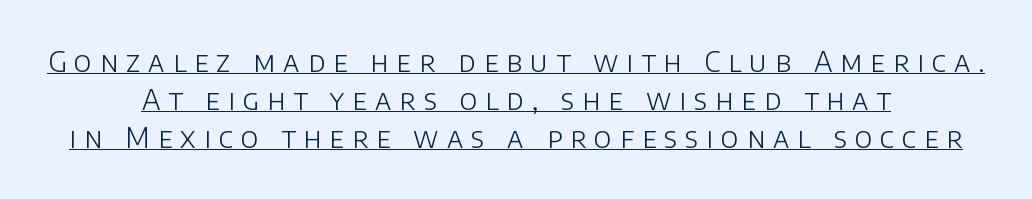
Examine the stroke ends and you'll find no serifs. Like a heading marked for emphasis, these lines bear an underscore. Notice how the passage keeps no hard edge, just a central spine. Stroke mass is kept to a normal reading level or below.
